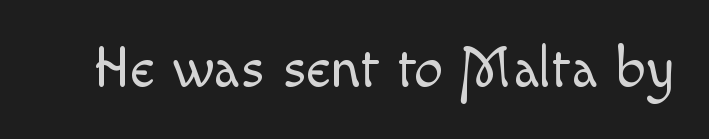
The image shows 58 px light type, upright; set normal letter spacing, not underlined; a small x-height.
